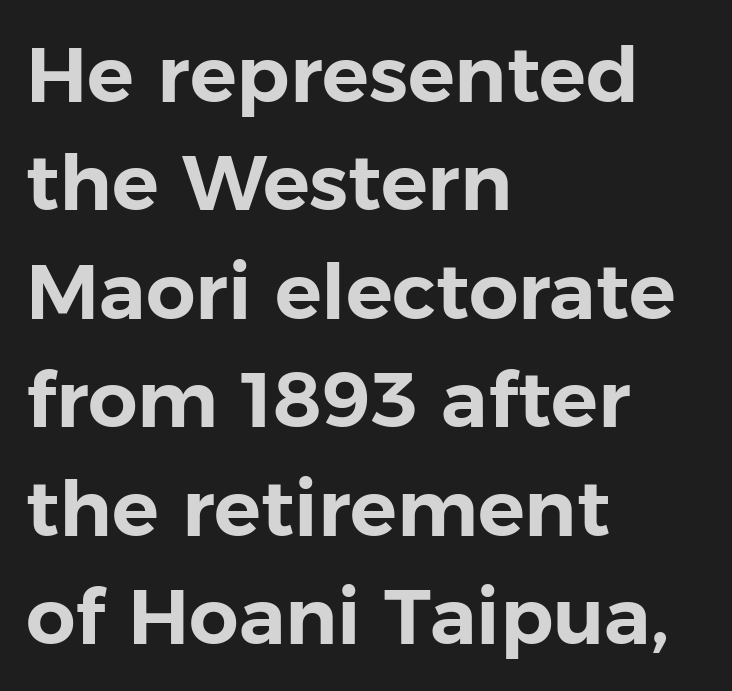
The image shows 78 px sans-serif type, upright; set left-aligned, normal line spacing (1.39x), normal letter spacing, not underlined; low stroke contrast and a medium x-height.
